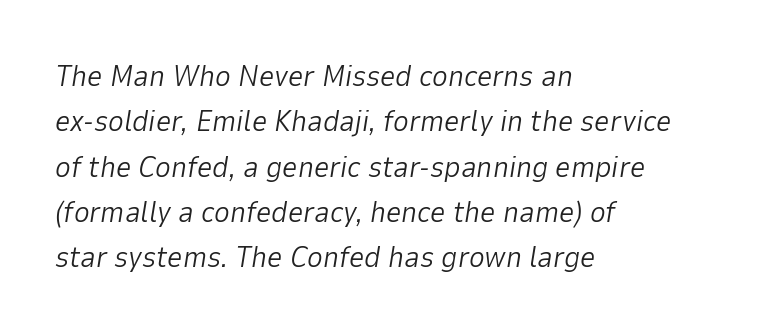
Q: Is the text bold? A: No.
Q: Is the text italic (slanted)? A: Yes, it leans right by about 9 degrees.
Q: Is the text underlined? A: No.
Q: How is the paragraph aligned? A: Left-aligned.
Q: Is the spacing between letters normal or unusually wide? A: Normal.
Q: Is the spacing between lines tight, normal or loose? A: Normal.
Q: Width (condensed, normal, or wide)? A: Normal.
Q: Stroke contrast? A: Low.
Q: x-height? A: Medium.
Q: Monospaced? A: No.
